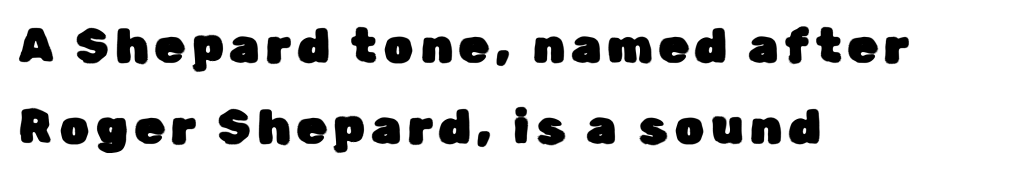
Q: Is the text italic (slanted)? A: No, it is upright.
Q: Is the typeface a serif or a sans-serif typeface? A: Sans-serif.
Q: Is the text underlined? A: No.
Q: How is the paragraph aligned? A: Left-aligned.
Q: Width (condensed, normal, or wide)? A: Normal.
Q: Stroke contrast? A: Low.
Q: x-height? A: Medium.
Q: Monospaced? A: No.
